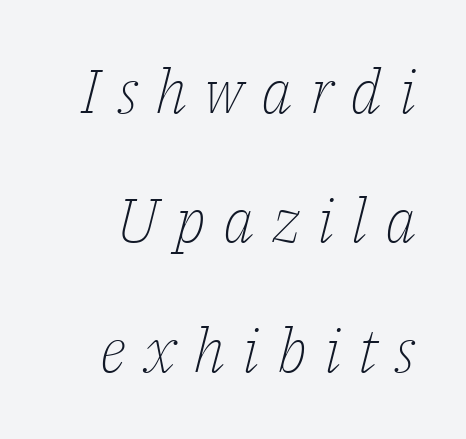
The space between consecutive lines is lavish. These glyphs show unthickened strokes, regular width or finer. Letter spacing: wide. Each letter keeps its own natural width here, so spacing adapts to shape. Is this a sans? No — the strokes have serifs. The area under the type is left untouched.
